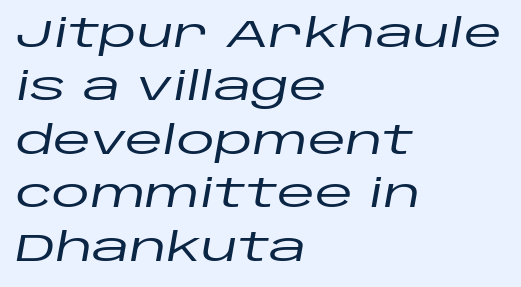
The image shows 39 px wide type, italic (leaning right); set left-aligned, normal line spacing (1.37x), normal letter spacing, not underlined; low stroke contrast and a large x-height.
